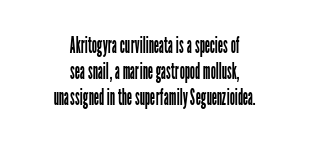
Q: Is the text bold? A: No.
Q: Is the text italic (slanted)? A: No, it is upright.
Q: Is the text underlined? A: No.
Q: How is the paragraph aligned? A: Centered.
Q: Is the spacing between letters normal or unusually wide? A: Normal.
Q: Is the spacing between lines tight, normal or loose? A: Tight.
